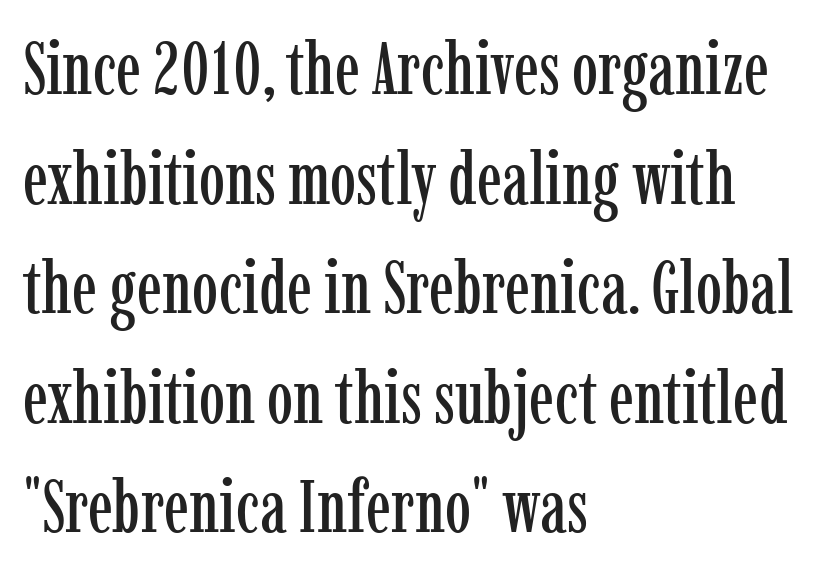
Q: Is the text italic (slanted)? A: No, it is upright.
Q: Is the typeface a serif or a sans-serif typeface? A: Serif.
Q: Is the text underlined? A: No.
Q: How is the paragraph aligned? A: Left-aligned.
Q: Is the spacing between letters normal or unusually wide? A: Normal.
Q: Is the spacing between lines tight, normal or loose? A: Normal.
Q: Width (condensed, normal, or wide)? A: Condensed.
Q: Stroke contrast? A: Low.
Q: x-height? A: Medium.
Q: Monospaced? A: No.
